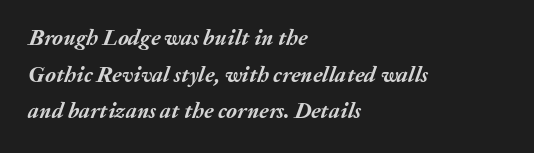
Q: Is the text bold? A: Yes.
Q: Is the text italic (slanted)? A: Yes, it leans right by about 20 degrees.
Q: Is the text underlined? A: No.
Q: How is the paragraph aligned? A: Left-aligned.
Q: Is the spacing between letters normal or unusually wide? A: Normal.
Q: Is the spacing between lines tight, normal or loose? A: Normal.
